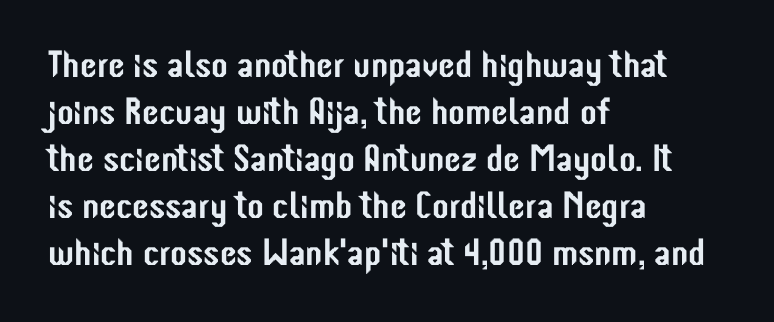
The image shows 38 px condensed sans-serif type, upright; set left-aligned, line spacing 1.24x, normal letter spacing, not underlined; low stroke contrast and a medium x-height.
